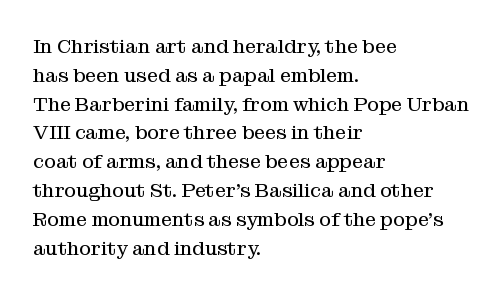
Q: Is the text bold? A: No.
Q: Is the text italic (slanted)? A: No, it is upright.
Q: Is the text underlined? A: No.
Q: How is the paragraph aligned? A: Left-aligned.
Q: Is the spacing between letters normal or unusually wide? A: Normal.
Q: Is the spacing between lines tight, normal or loose? A: Normal.
